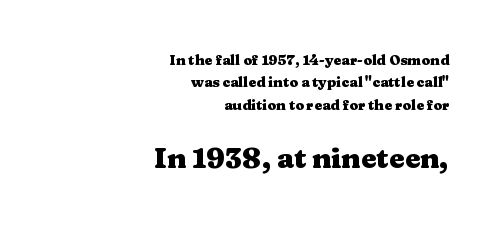
Leading: standard. Serifs: yes, visible at the terminals of the letterforms. What stands out about the letter spacing? Nothing — it is the standard amount. Heft: maximum for text — a bold. Does the bottom block carry the larger type? Yes, it does.
